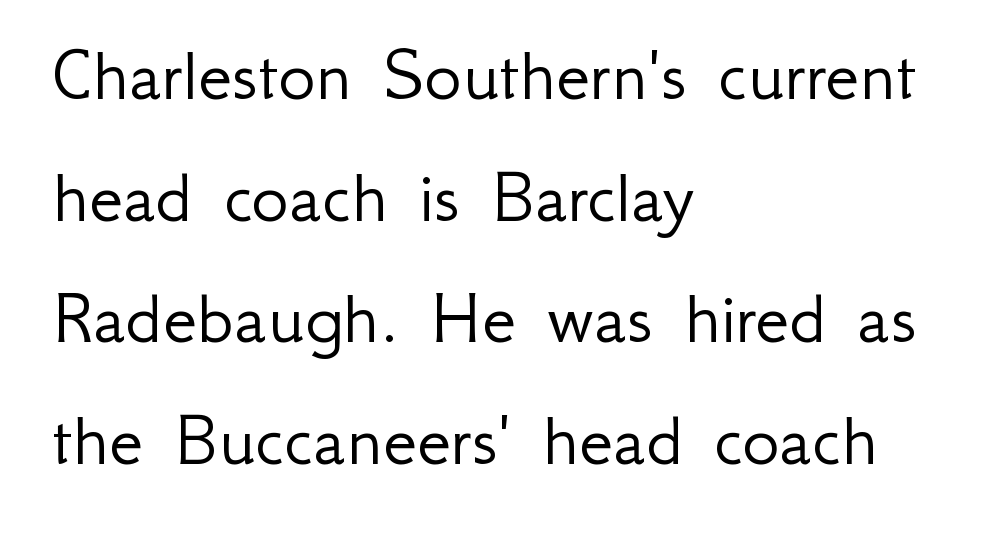
Only glyphs here, with clear space below each row. Short and long lines alike share a common starting point at left. Is the type heavy? It reads as light-to-regular instead. Regarding serifs, this sample does without them. Rendered with straight, roman letterforms. Whoever set this chose a conventional vertical rhythm.
